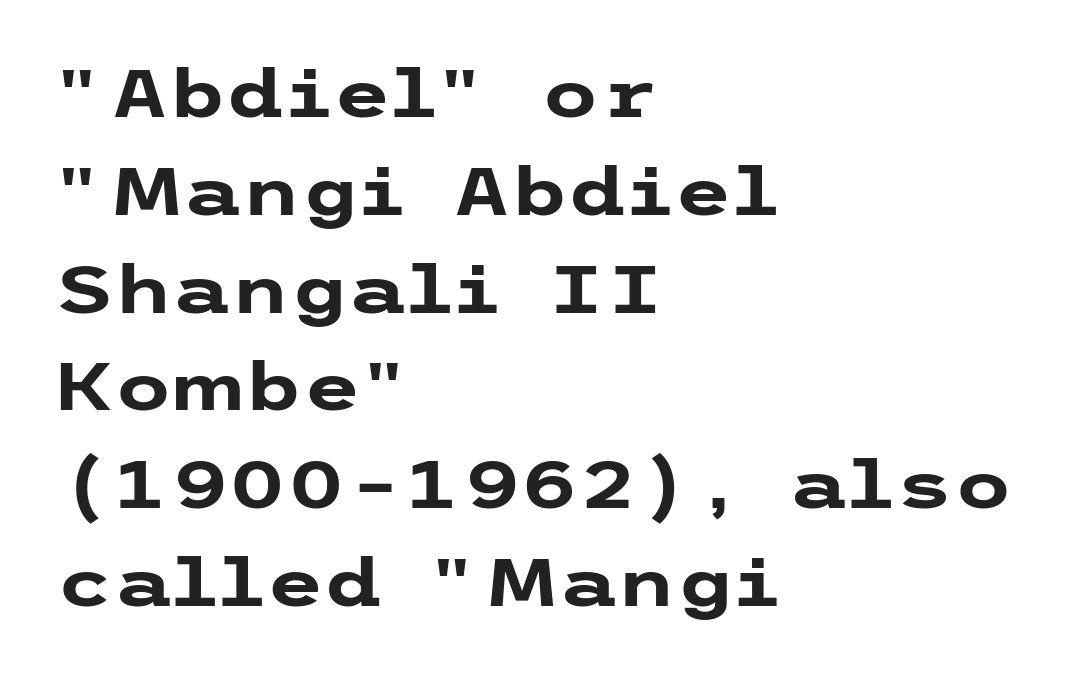
Every stem runs plumb, perpendicular to the baseline. Is the block centered? No — it sits flush against the left margin. Check under the words: just untouched page. Heft: maximum for text — a bold. Here the glyphs are tracked normally, forming tight word shapes.
